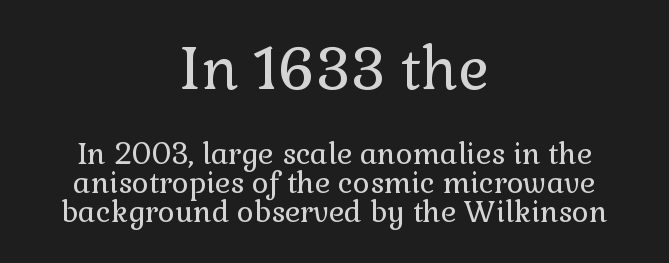
{"serif": "yes", "italic": "no", "bold": "no", "weight": "regular", "width": "normal", "stroke_contrast": "low", "x_height": "medium", "monospaced": "no", "underline": "no", "align": "center", "line_spacing": "tight", "line_spacing_ratio": 1.0, "letter_spacing": "normal", "letter_spacing_em": 0.0, "larger_block": "first", "size_ratio": 2.0, "glyph_px": 58}
